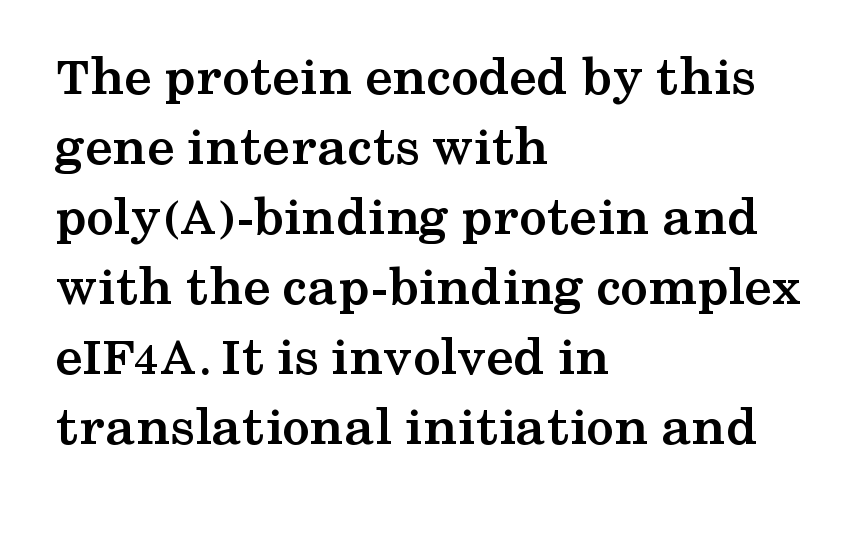
Q: Is the text bold? A: Yes.
Q: Is the text italic (slanted)? A: No, it is upright.
Q: Is the typeface a serif or a sans-serif typeface? A: Serif.
Q: Is the text underlined? A: No.
Q: How is the paragraph aligned? A: Left-aligned.
Q: Is the spacing between letters normal or unusually wide? A: Normal.
Q: Is the spacing between lines tight, normal or loose? A: Normal.
Q: Width (condensed, normal, or wide)? A: Wide.
Q: Stroke contrast? A: Medium.
Q: x-height? A: Medium.
Q: Monospaced? A: No.
